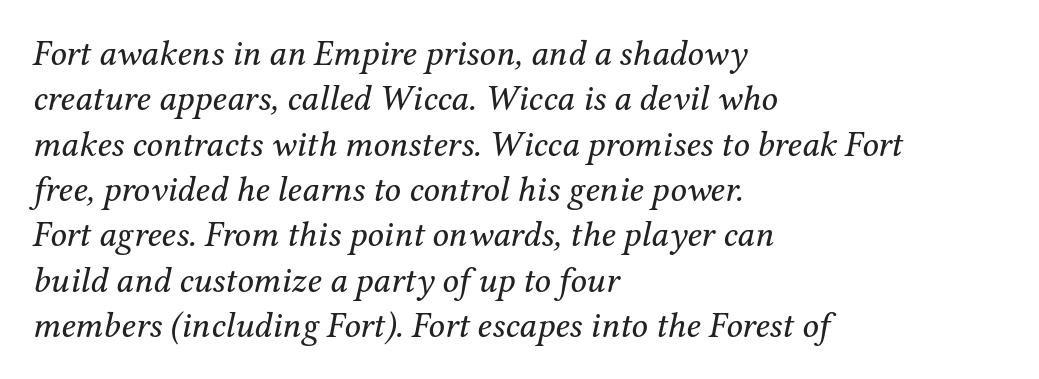
Q: Is the text bold? A: No.
Q: Is the text italic (slanted)? A: Yes, it leans right by about 12 degrees.
Q: Is the typeface a serif or a sans-serif typeface? A: Serif.
Q: Is the text underlined? A: No.
Q: How is the paragraph aligned? A: Left-aligned.
Q: Is the spacing between letters normal or unusually wide? A: Normal.
Q: Is the spacing between lines tight, normal or loose? A: Normal.
Q: Width (condensed, normal, or wide)? A: Normal.
Q: Stroke contrast? A: Medium.
Q: x-height? A: Medium.
Q: Monospaced? A: No.
